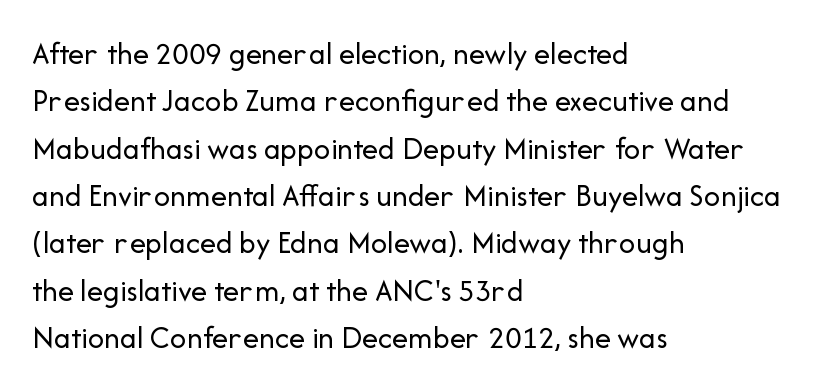
Q: Is the text bold? A: No.
Q: Is the text italic (slanted)? A: No, it is upright.
Q: Is the typeface a serif or a sans-serif typeface? A: Sans-serif.
Q: Is the text underlined? A: No.
Q: How is the paragraph aligned? A: Left-aligned.
Q: Is the spacing between letters normal or unusually wide? A: Normal.
Q: Is the spacing between lines tight, normal or loose? A: Normal.
Q: Width (condensed, normal, or wide)? A: Normal.
Q: Stroke contrast? A: Low.
Q: x-height? A: Medium.
Q: Monospaced? A: No.
